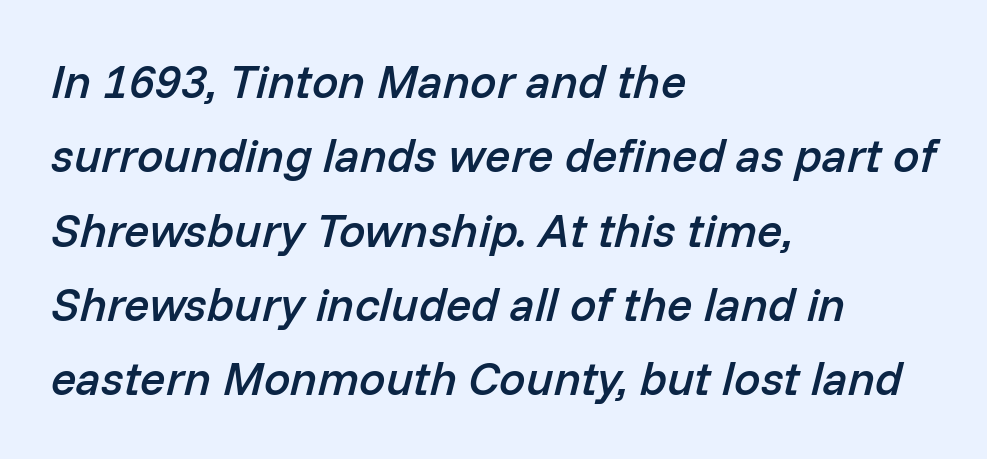
Q: Is the text bold? A: Semi-bold.
Q: Is the text italic (slanted)? A: Yes, it leans right by about 14 degrees.
Q: Is the text underlined? A: No.
Q: How is the paragraph aligned? A: Left-aligned.
Q: Is the spacing between letters normal or unusually wide? A: Normal.
Q: Is the spacing between lines tight, normal or loose? A: Normal.
Q: Width (condensed, normal, or wide)? A: Normal.
Q: Stroke contrast? A: Low.
Q: x-height? A: Medium.
Q: Monospaced? A: No.
